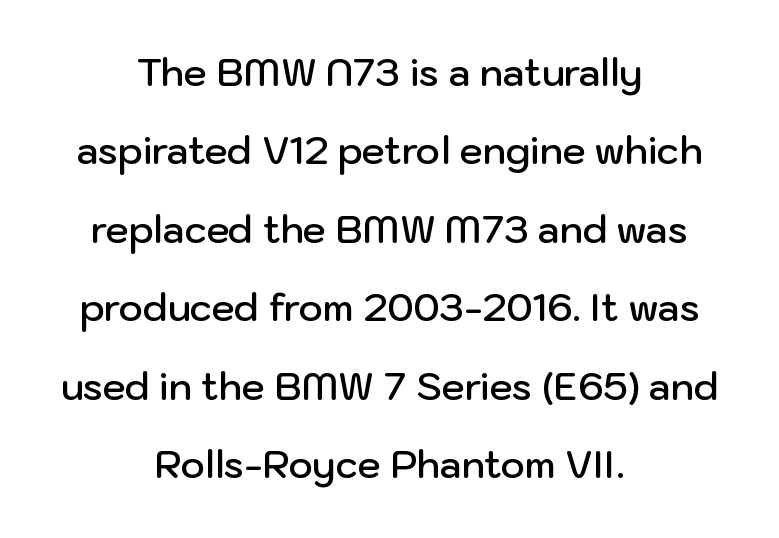
The image shows 37 px semibold sans-serif type, upright; set centered, loose line spacing (2.12x), normal letter spacing, not underlined; low stroke contrast and a medium x-height.
